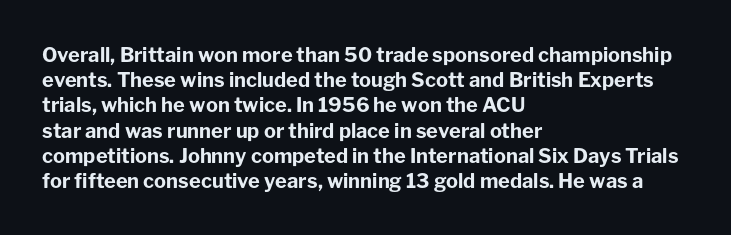
{"italic": "no", "bold": "yes", "underline": "no", "align": "left", "line_spacing": "normal", "line_spacing_ratio": 1.26, "letter_spacing": "normal", "letter_spacing_em": 0.0, "glyph_px": 20}
